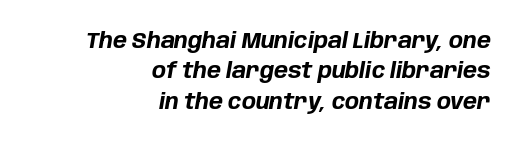
Q: Is the text bold? A: Yes.
Q: Is the text italic (slanted)? A: Yes, it leans right by about 10 degrees.
Q: Is the text underlined? A: No.
Q: How is the paragraph aligned? A: Right-aligned.
Q: Is the spacing between letters normal or unusually wide? A: Normal.
Q: Is the spacing between lines tight, normal or loose? A: Normal.
